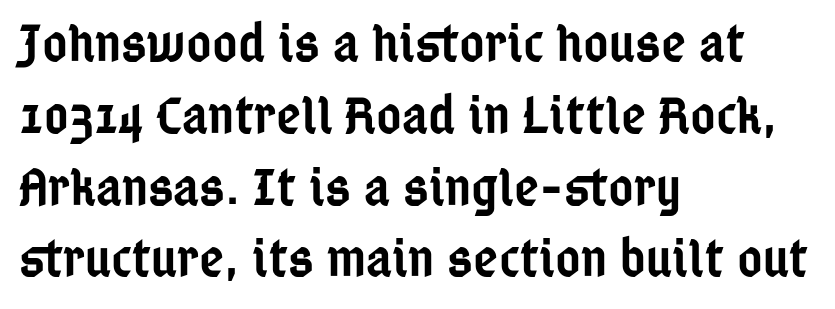
The image shows 54 px semibold, condensed sans-serif type, upright; set left-aligned, normal line spacing (1.33x), normal letter spacing, not underlined; low stroke contrast and a medium x-height.
